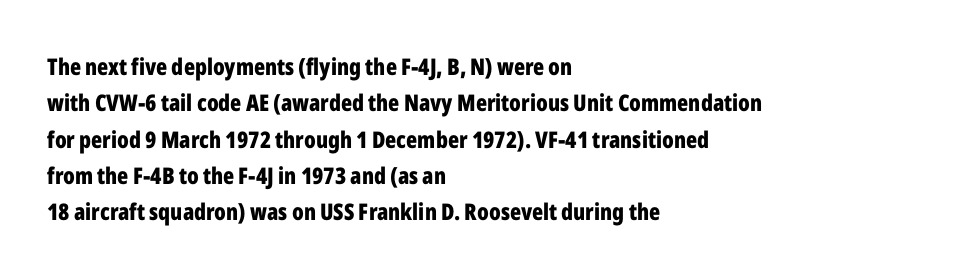
The image shows 23 px bold type, upright; set left-aligned, normal line spacing (1.58x), normal letter spacing, not underlined.
